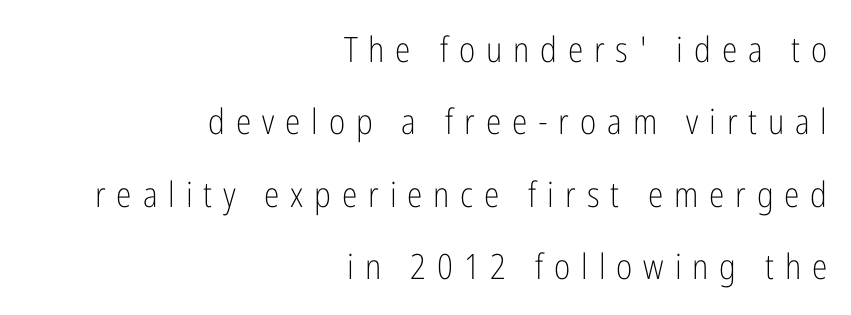
{"serif": "no", "italic": "no", "bold": "no", "weight": "light", "width": "condensed", "stroke_contrast": "low", "x_height": "medium", "monospaced": "no", "underline": "no", "align": "right", "line_spacing": "loose", "line_spacing_ratio": 2.07, "letter_spacing": "wide", "letter_spacing_em": 0.31, "glyph_px": 35}
